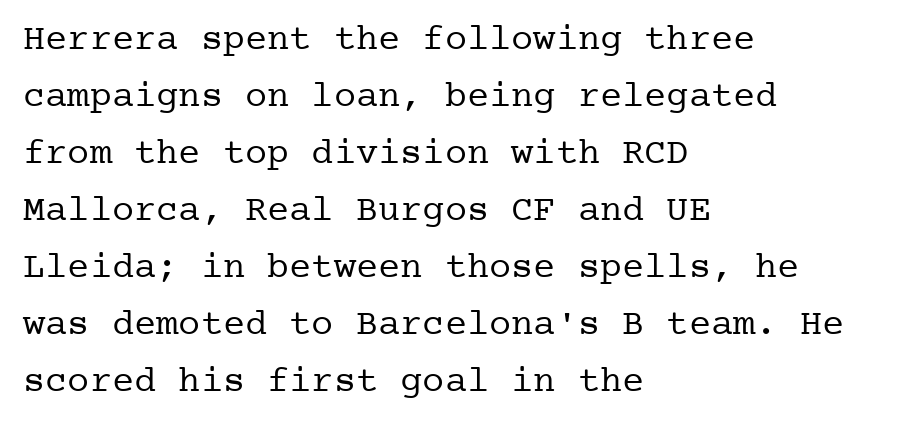
Q: Is the text bold? A: No.
Q: Is the text italic (slanted)? A: No, it is upright.
Q: Is the typeface a serif or a sans-serif typeface? A: Serif.
Q: Is the text underlined? A: No.
Q: How is the paragraph aligned? A: Left-aligned.
Q: Is the spacing between letters normal or unusually wide? A: Normal.
Q: Is the spacing between lines tight, normal or loose? A: Normal.
Q: Width (condensed, normal, or wide)? A: Normal.
Q: Stroke contrast? A: Low.
Q: x-height? A: Medium.
